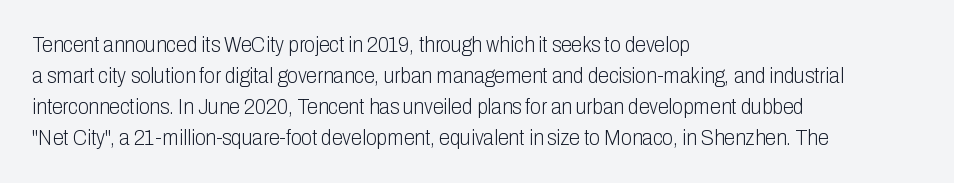
The image shows 22 px text type, upright; set left-aligned, normal line spacing (1.41x), normal letter spacing, not underlined.
